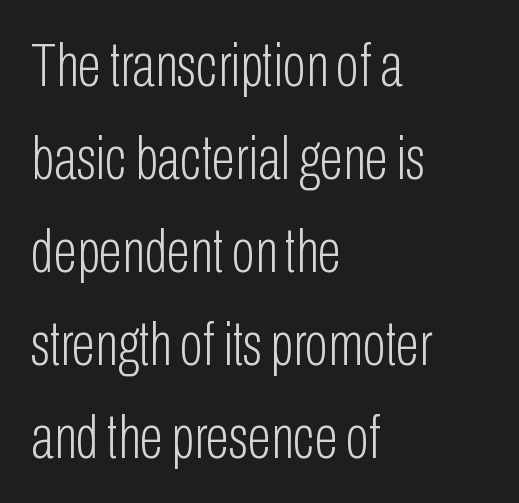
The image shows 62 px light, condensed sans-serif type, upright; set left-aligned, normal line spacing (1.5x), normal letter spacing, not underlined; low stroke contrast and a medium x-height.
